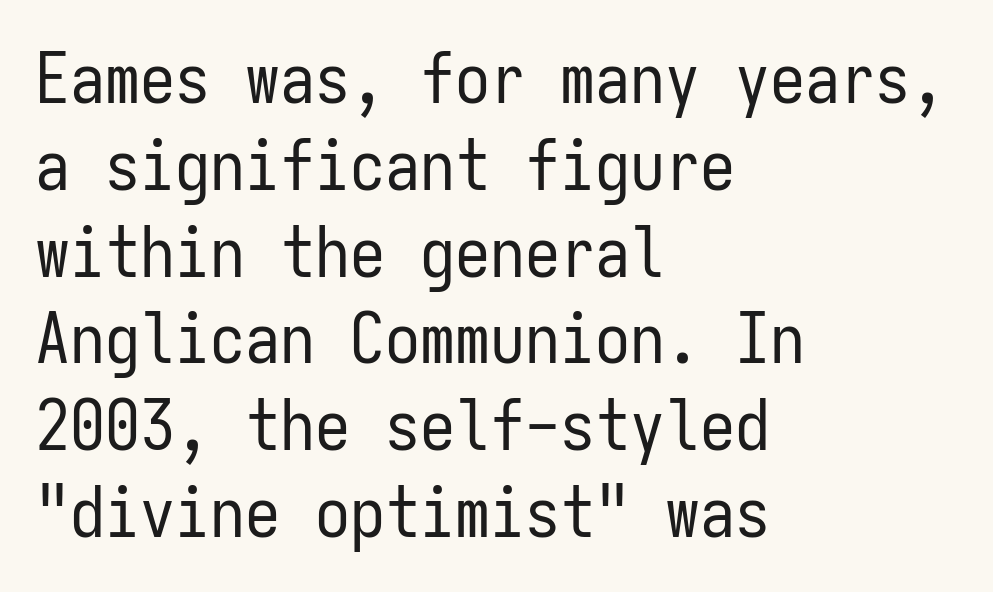
The image shows 70 px regular-weight, condensed sans-serif type, upright, monospaced; set left-aligned, line spacing 1.24x, normal letter spacing, not underlined; low stroke contrast and a medium x-height.
